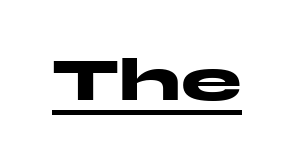
Q: Is the text bold? A: Yes.
Q: Is the text italic (slanted)? A: No, it is upright.
Q: Is the typeface a serif or a sans-serif typeface? A: Sans-serif.
Q: Is the text underlined? A: Yes.
Q: Is the spacing between letters normal or unusually wide? A: Normal.
Q: Width (condensed, normal, or wide)? A: Wide.
Q: Stroke contrast? A: Medium.
Q: x-height? A: Medium.
Q: Monospaced? A: No.
